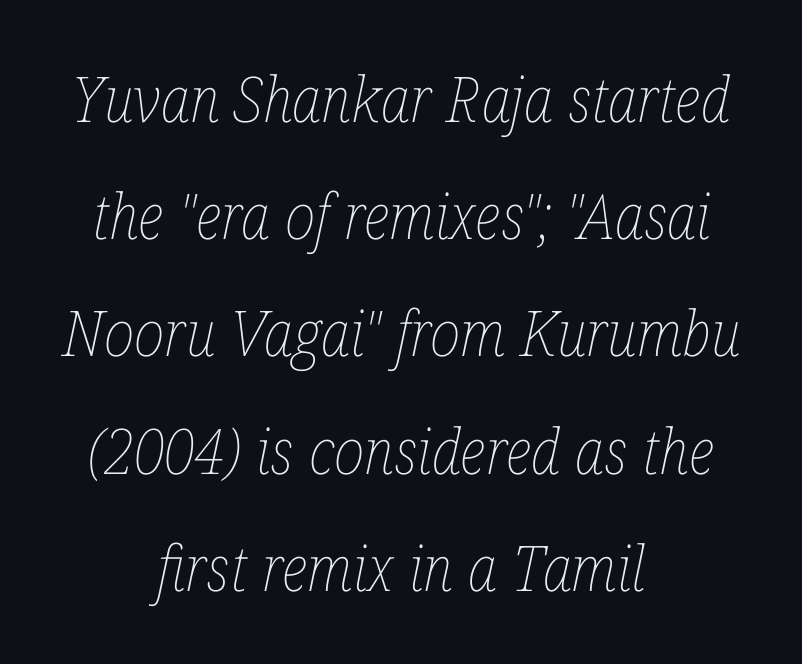
The rendering uses natural spacing where letterforms have individual widths. The letterforms sit at book weight or below. The face used here is rendered with its standard letterfit. A student would call this center alignment; a typographer would say set centered. The face used here has a pronounced slope to its letters.
